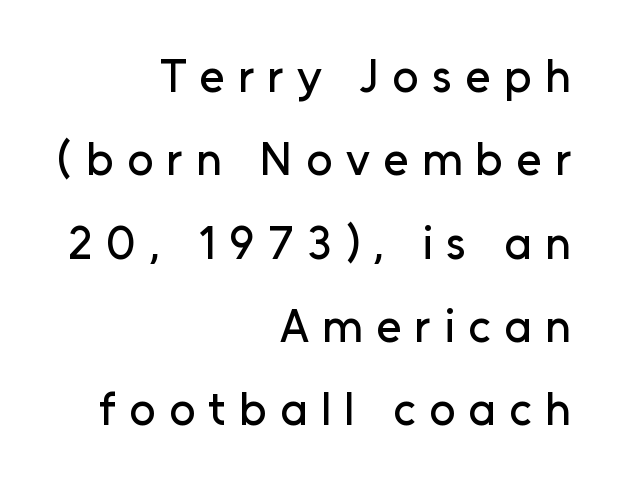
{"serif": "no", "italic": "no", "width": "normal", "stroke_contrast": "low", "x_height": "medium", "monospaced": "no", "underline": "no", "align": "right", "line_spacing_ratio": 1.81, "letter_spacing": "wide", "letter_spacing_em": 0.29, "glyph_px": 46}
